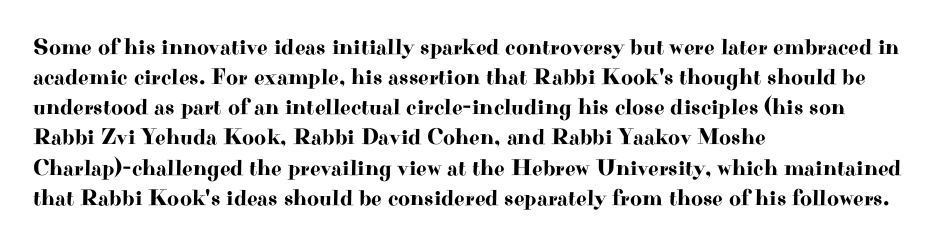
{"italic": "no", "underline": "no", "align": "left", "line_spacing": "normal", "line_spacing_ratio": 1.31, "letter_spacing": "normal", "letter_spacing_em": 0.0, "glyph_px": 23}
